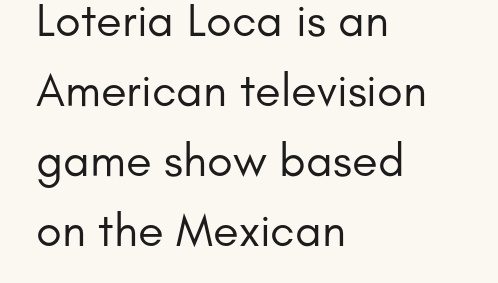
Q: Is the text bold? A: No.
Q: Is the text italic (slanted)? A: No, it is upright.
Q: Is the typeface a serif or a sans-serif typeface? A: Sans-serif.
Q: Is the text underlined? A: No.
Q: How is the paragraph aligned? A: Left-aligned.
Q: Is the spacing between letters normal or unusually wide? A: Normal.
Q: Is the spacing between lines tight, normal or loose? A: Normal.
Q: Width (condensed, normal, or wide)? A: Normal.
Q: Stroke contrast? A: Low.
Q: x-height? A: Small.
Q: Monospaced? A: No.
